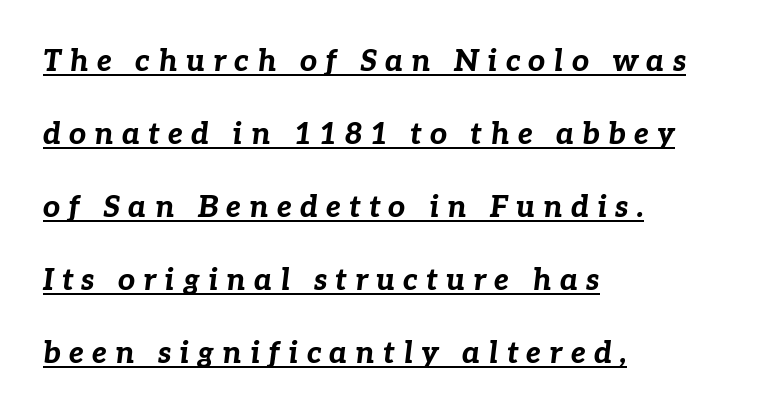
{"italic": "yes", "lean": "right", "slant_degrees": 7, "bold": "yes", "weight": "bold", "width": "normal", "stroke_contrast": "low", "x_height": "medium", "monospaced": "no", "underline": "yes", "align": "left", "line_spacing": "loose", "line_spacing_ratio": 2.43, "letter_spacing": "wide", "letter_spacing_em": 0.27, "glyph_px": 30}
